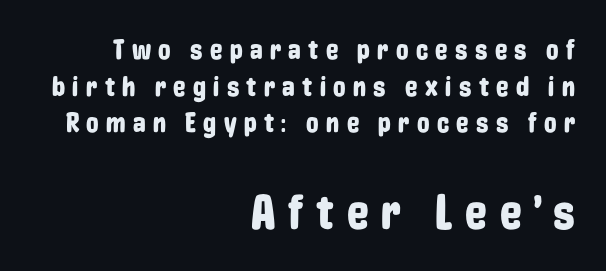
Caption: upper text group reduced, lower text group enlarged. The text was rendered using a sans face with plain stroke endings. Honestly, the letter spacing is so wide it's the main thing you notice. Notice how the passage keeps a crisp vertical edge on the right only.
